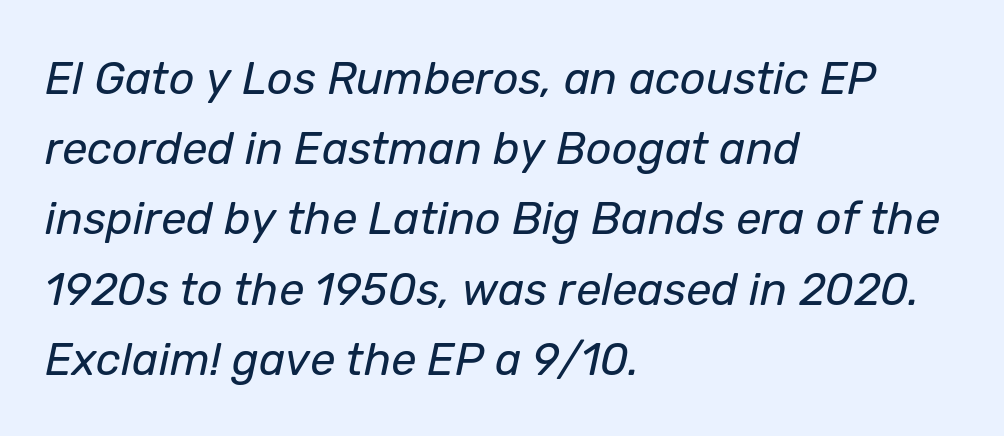
Leftover space on each line is placed entirely after the last word. This sample uses an oblique cut, with every glyph tilted off the vertical. There is no visible air inserted between adjacent glyphs. No chunkiness to these letters — they're not bold. Underlining? Definitely not there. A typesetter would call this leading conventional body-copy spacing.
